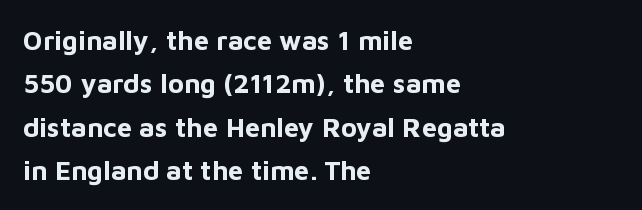
Q: Is the text bold? A: Yes.
Q: Is the text italic (slanted)? A: No, it is upright.
Q: Is the text underlined? A: No.
Q: How is the paragraph aligned? A: Left-aligned.
Q: Is the spacing between letters normal or unusually wide? A: Normal.
Q: Is the spacing between lines tight, normal or loose? A: Normal.
